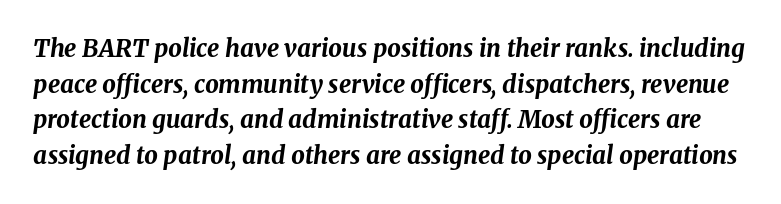
Q: Is the text bold? A: Yes.
Q: Is the text italic (slanted)? A: Yes, it leans right by about 8 degrees.
Q: Is the text underlined? A: No.
Q: Is the spacing between letters normal or unusually wide? A: Normal.
Q: Is the spacing between lines tight, normal or loose? A: Normal.
